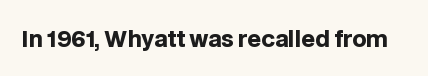
Short note: letters normally spaced. Words float on clear page, feet unadorned. The letters stand upright; this is a roman face. Heavy, bold letterforms.
